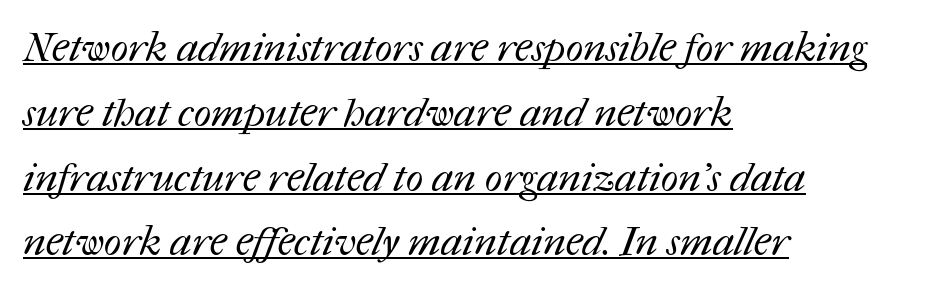
The image shows 41 px regular-weight type; set left-aligned, normal line spacing (1.58x), normal letter spacing, underlined; medium stroke contrast and a medium x-height.
